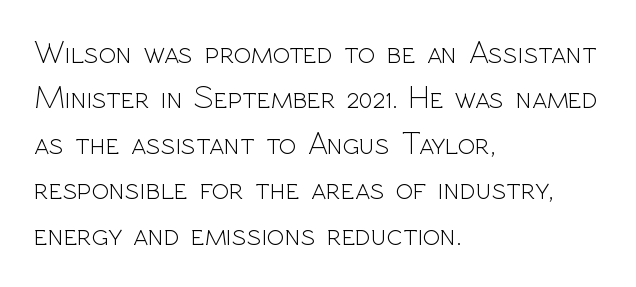
{"serif": "no", "italic": "no", "bold": "no", "weight": "light", "width": "normal", "x_height": "medium", "monospaced": "no", "underline": "no", "align": "left", "line_spacing": "normal", "line_spacing_ratio": 1.42, "letter_spacing": "normal", "letter_spacing_em": 0.0, "glyph_px": 32}
